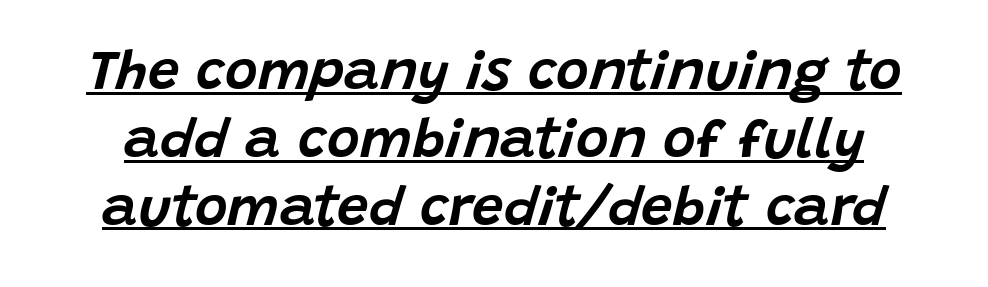
{"italic": "yes", "lean": "right", "slant_degrees": 15, "width": "normal", "stroke_contrast": "low", "x_height": "large", "monospaced": "no", "underline": "yes", "line_spacing_ratio": 1.21, "letter_spacing": "normal", "letter_spacing_em": 0.0, "glyph_px": 56}
